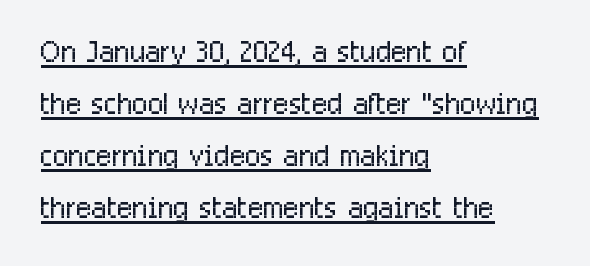
{"serif": "no", "italic": "no", "bold": "no", "weight": "light", "width": "condensed", "stroke_contrast": "low", "x_height": "medium", "monospaced": "no", "underline": "yes", "align": "left", "line_spacing": "normal", "line_spacing_ratio": 1.27, "letter_spacing": "normal", "letter_spacing_em": 0.0, "glyph_px": 41}
